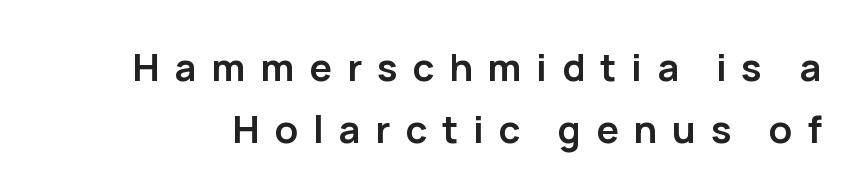
The image shows 38 px semibold sans-serif type, upright; set normal line spacing (1.62x), unusually wide letter spacing (+0.39 em), not underlined; low stroke contrast and a medium x-height.
